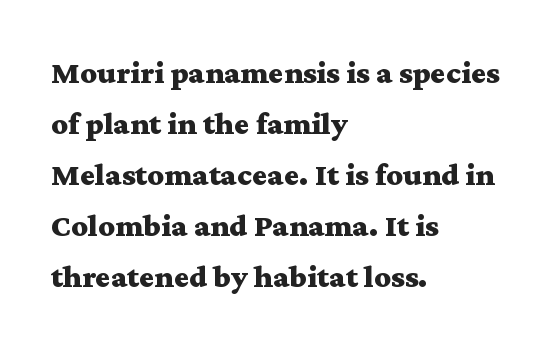
Words float on clear page, feet unadorned. The text block is weighted toward the left margin, trailing off unevenly rightward. Is this a fixed-width face? No — the glyphs have proportional, varying widths. The specimen reads as upright at a glance. The gaps between neighbouring characters are ordinary and unremarkable.
